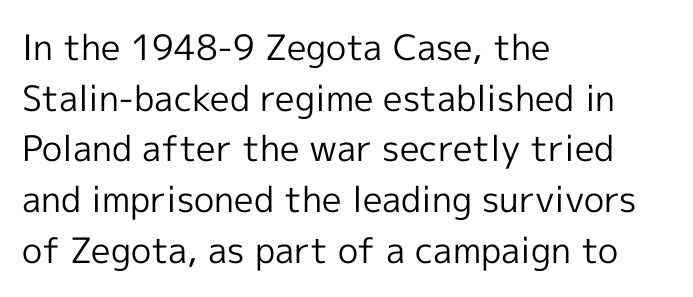
This is sans-serif lettering, the kind often seen on screens and signage. Is this a fixed-width face? No — the glyphs have proportional, varying widths. The paragraph shown leans on its left margin. The block of text has a typical density, with ordinary space between rows. Descenders are the only things crossing below the line. Nope, not italic — everything's standing straight.
